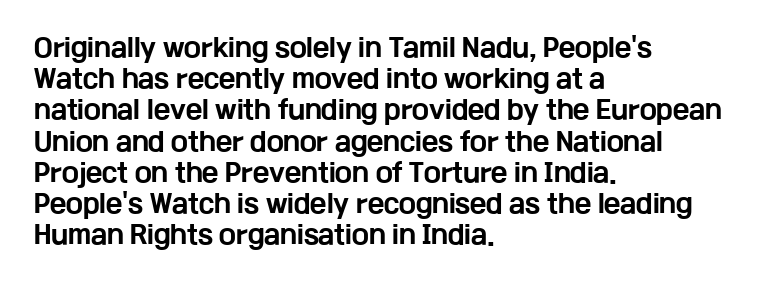
The image shows 25 px bold type, upright; set left-aligned, normal line spacing (1.25x), normal letter spacing, not underlined.
